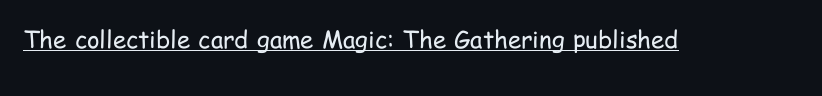
Underlined type. When letters stand straight like this, we call the style roman or upright. The line texture is even and compact thanks to regular tracking. The strokes carry an ordinary text weight at most.
